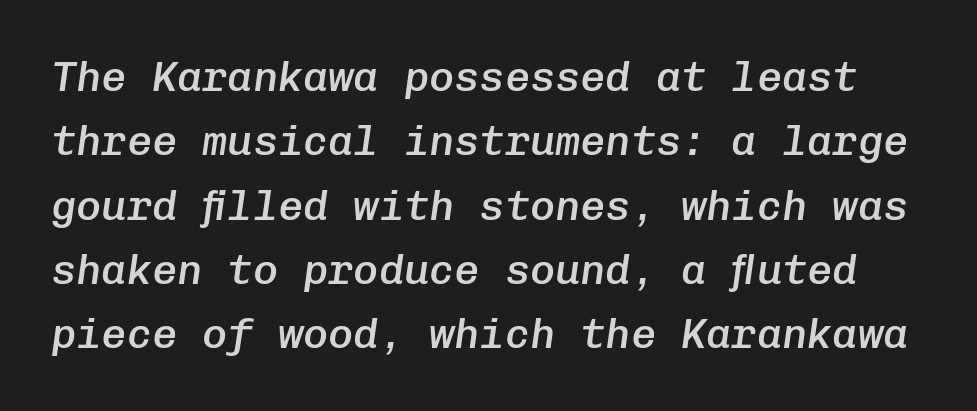
Q: Is the text bold? A: Semi-bold.
Q: Is the text italic (slanted)? A: Yes, it leans right by about 8 degrees.
Q: Is the text underlined? A: No.
Q: Is the spacing between letters normal or unusually wide? A: Normal.
Q: Is the spacing between lines tight, normal or loose? A: Normal.
Q: Width (condensed, normal, or wide)? A: Normal.
Q: Stroke contrast? A: Low.
Q: x-height? A: Medium.
Q: Monospaced? A: Yes.
